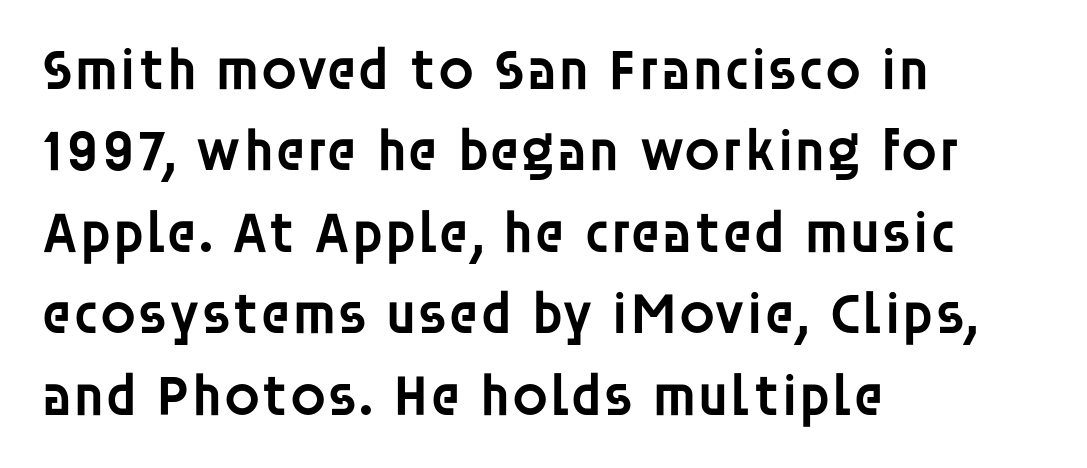
{"serif": "no", "italic": "no", "bold": "semi", "weight": "semibold", "width": "normal", "stroke_contrast": "low", "x_height": "large", "monospaced": "no", "underline": "no", "align": "left", "line_spacing": "normal", "line_spacing_ratio": 1.38, "letter_spacing": "normal", "letter_spacing_em": 0.0, "glyph_px": 59}
